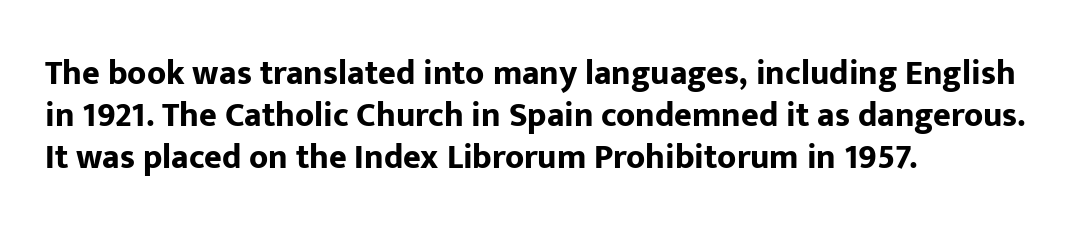
{"serif": "no", "italic": "no", "bold": "yes", "weight": "bold", "width": "normal", "stroke_contrast": "low", "x_height": "medium", "monospaced": "no", "underline": "no", "align": "left", "line_spacing_ratio": 1.23, "letter_spacing": "normal", "letter_spacing_em": 0.0, "glyph_px": 34}
